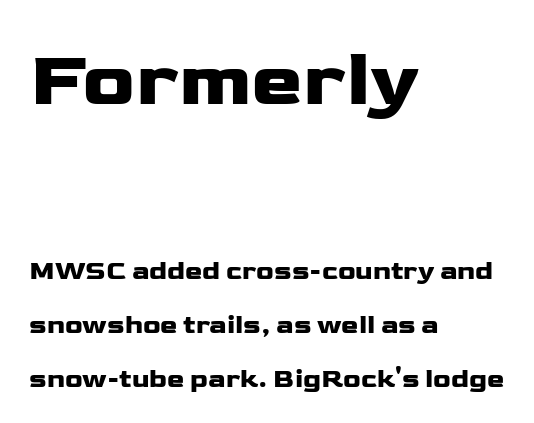
The more generous point size was reserved for the upper chunk. Here the designer chose a conventional face with non-uniform glyph widths. Rule under the text: the space is simply empty. This sample uses plain, unmodified letter spacing.
